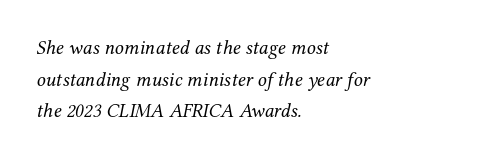
Nothing unusual about the tracking: characters are spaced as the font intends. No chunkiness to these letters — they're not bold. The axis of the letterforms is tilted away from vertical. The ragged edge is on the right, which tells us the setting is flush left.
